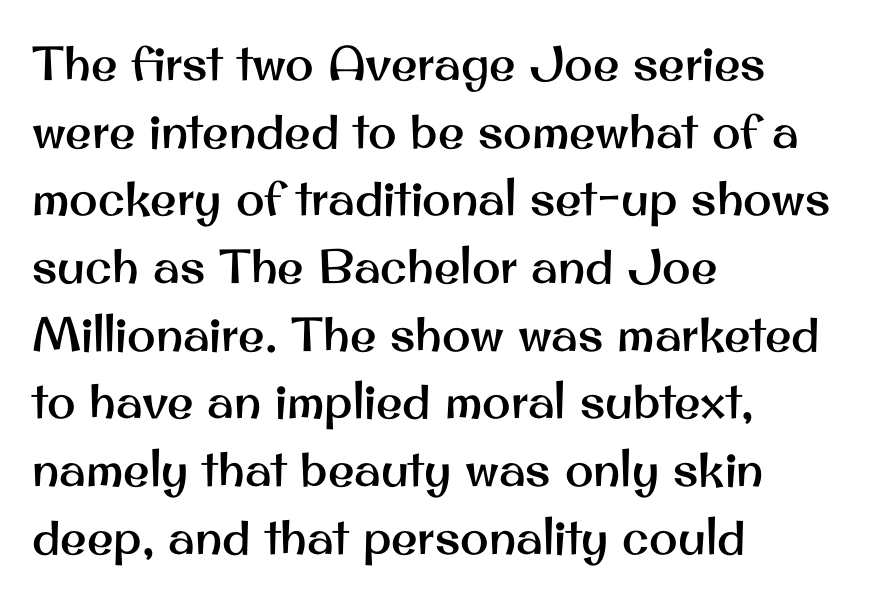
{"serif": "no", "italic": "no", "width": "normal", "stroke_contrast": "medium", "x_height": "small", "monospaced": "no", "underline": "no", "align": "left", "line_spacing": "normal", "line_spacing_ratio": 1.41, "letter_spacing": "normal", "letter_spacing_em": 0.0, "glyph_px": 48}
